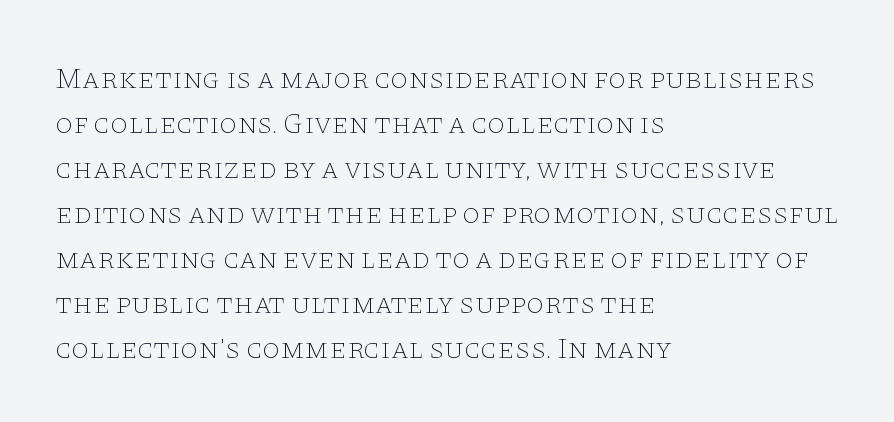
Which margin do the lines hug? The left one — the right edge is uneven. The glyphs in this specimen are seriffed. Is this a heavy cut? Hardly; it is regular or lighter. Every stem runs plumb, perpendicular to the baseline.
